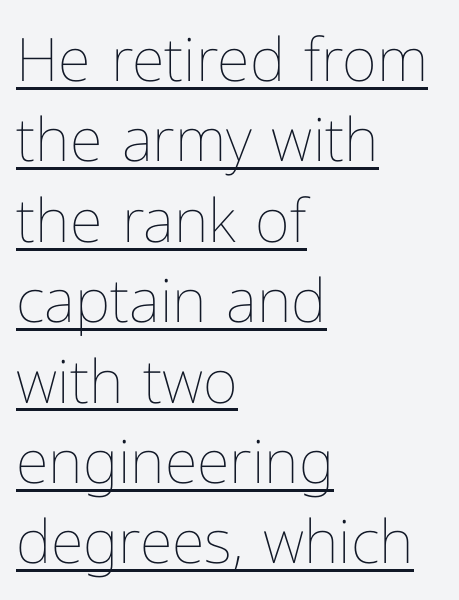
The image shows 60 px thin type, upright; set left-aligned, normal line spacing (1.34x), normal letter spacing, underlined; low stroke contrast and a medium x-height.
